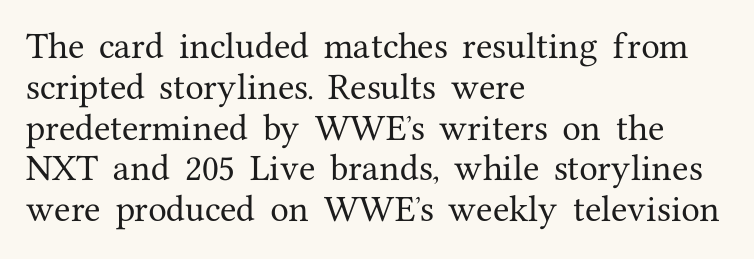
Does the copy run flush right? No — it runs flush left. Note the varied advance widths — an 'i' is clearly narrower than an 'm'. This is roman type, the default non-slanted kind. This rendering features lettering with no underline. How would I describe the line gaps? Plain and ordinary.
